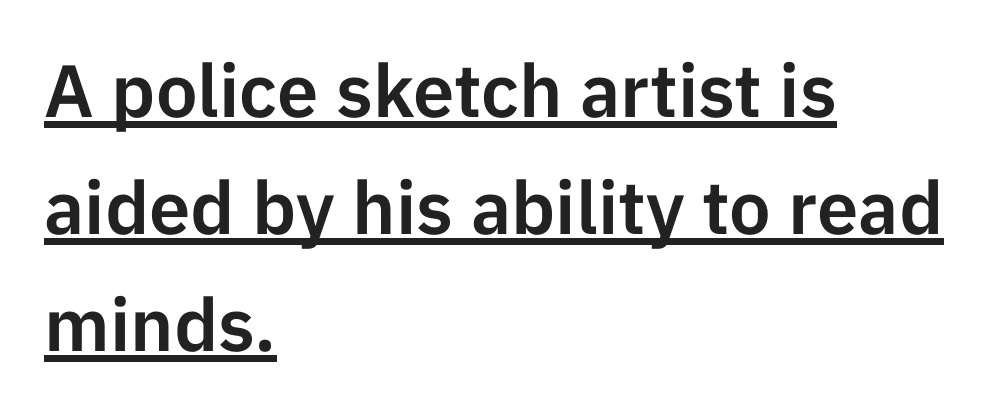
Q: Is the text italic (slanted)? A: No, it is upright.
Q: Is the typeface a serif or a sans-serif typeface? A: Sans-serif.
Q: Is the text underlined? A: Yes.
Q: How is the paragraph aligned? A: Left-aligned.
Q: Is the spacing between letters normal or unusually wide? A: Normal.
Q: Is the spacing between lines tight, normal or loose? A: Normal.
Q: Width (condensed, normal, or wide)? A: Normal.
Q: Stroke contrast? A: Low.
Q: x-height? A: Medium.
Q: Monospaced? A: No.
